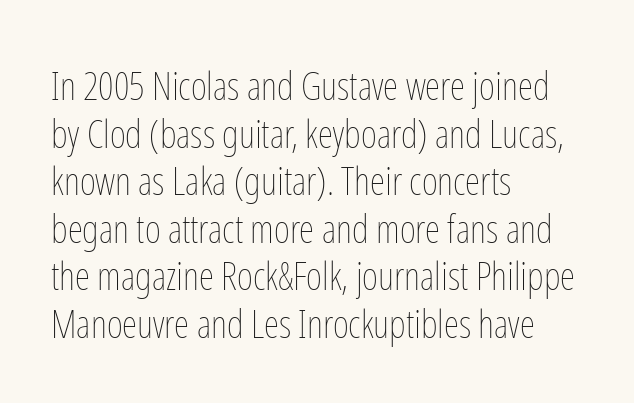
Q: Is the text bold? A: No.
Q: Is the text italic (slanted)? A: No, it is upright.
Q: Is the text underlined? A: No.
Q: How is the paragraph aligned? A: Left-aligned.
Q: Is the spacing between letters normal or unusually wide? A: Normal.
Q: Width (condensed, normal, or wide)? A: Condensed.
Q: Stroke contrast? A: Low.
Q: x-height? A: Medium.
Q: Monospaced? A: No.
